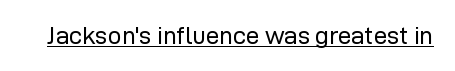
Underlined type. When letters stand straight like this, we call the style roman or upright. The line texture is even and compact thanks to regular tracking. The strokes carry an ordinary text weight at most.
